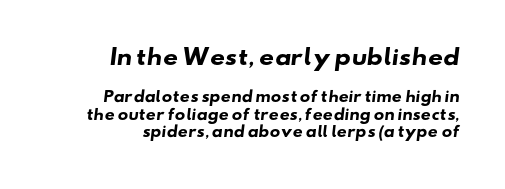
{"bold": "yes", "underline": "no", "align": "right", "line_spacing": "normal", "line_spacing_ratio": 1.25, "letter_spacing": "normal", "letter_spacing_em": 0.0, "larger_block": "first", "size_ratio": 1.5, "glyph_px": 21}
